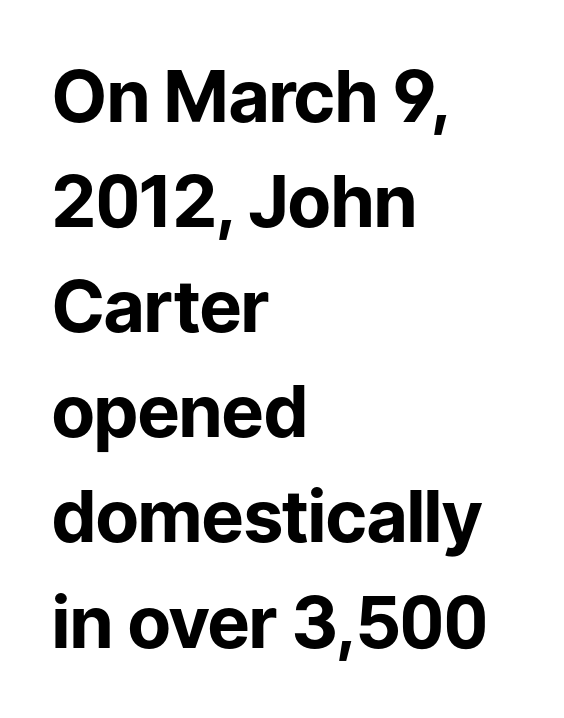
{"serif": "no", "italic": "no", "bold": "yes", "weight": "bold", "width": "normal", "stroke_contrast": "low", "x_height": "medium", "monospaced": "no", "underline": "no", "align": "left", "line_spacing": "normal", "line_spacing_ratio": 1.46, "letter_spacing": "normal", "letter_spacing_em": 0.0, "glyph_px": 72}
